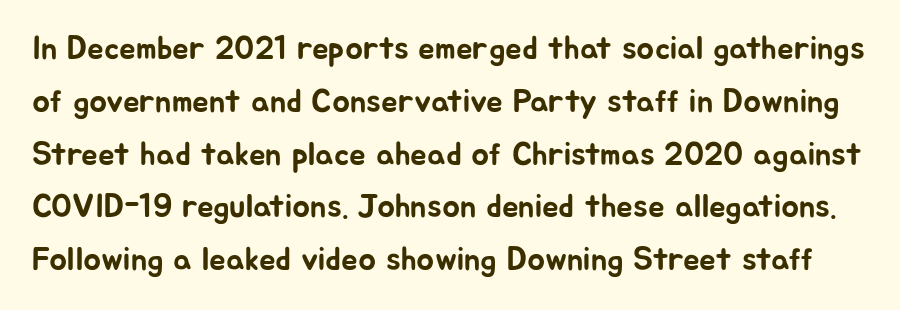
{"serif": "no", "italic": "no", "width": "normal", "stroke_contrast": "low", "x_height": "medium", "monospaced": "no", "underline": "no", "line_spacing": "normal", "line_spacing_ratio": 1.6, "letter_spacing": "normal", "letter_spacing_em": 0.0, "glyph_px": 33}
